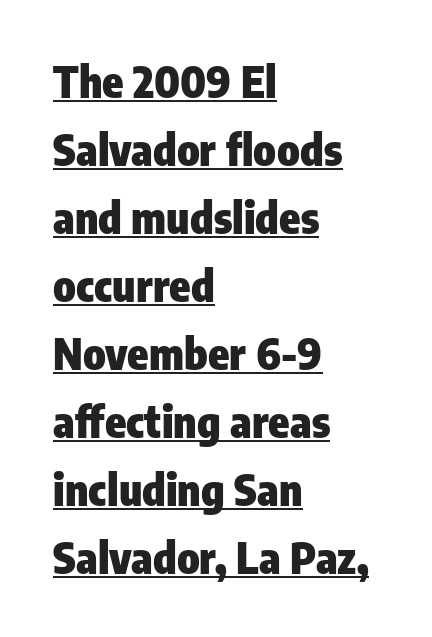
{"serif": "no", "italic": "no", "bold": "yes", "weight": "heavy", "width": "condensed", "stroke_contrast": "low", "x_height": "medium", "monospaced": "no", "underline": "yes", "align": "left", "line_spacing": "normal", "line_spacing_ratio": 1.58, "letter_spacing": "normal", "letter_spacing_em": 0.0, "glyph_px": 43}
